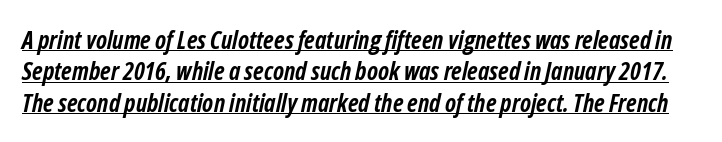
Underlining? Definitely there. Reading down the column, the eye jumps a familiar distance to each next line. The line texture is even and compact thanks to regular tracking. Would a proofreader flag this as italicized? Yes. Heavy, bold letterforms.
